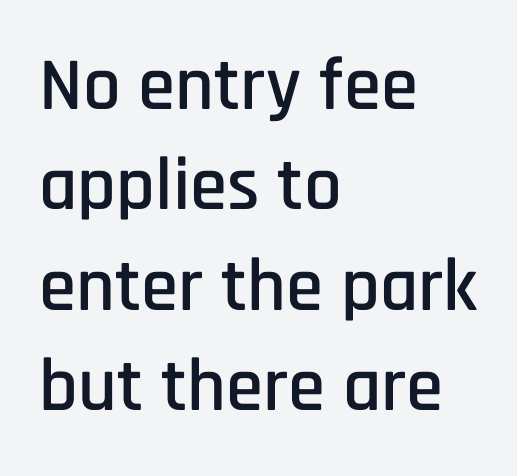
{"serif": "no", "italic": "no", "width": "condensed", "stroke_contrast": "low", "x_height": "large", "monospaced": "no", "underline": "no", "align": "left", "line_spacing": "normal", "line_spacing_ratio": 1.34, "letter_spacing": "normal", "letter_spacing_em": 0.0, "glyph_px": 75}
